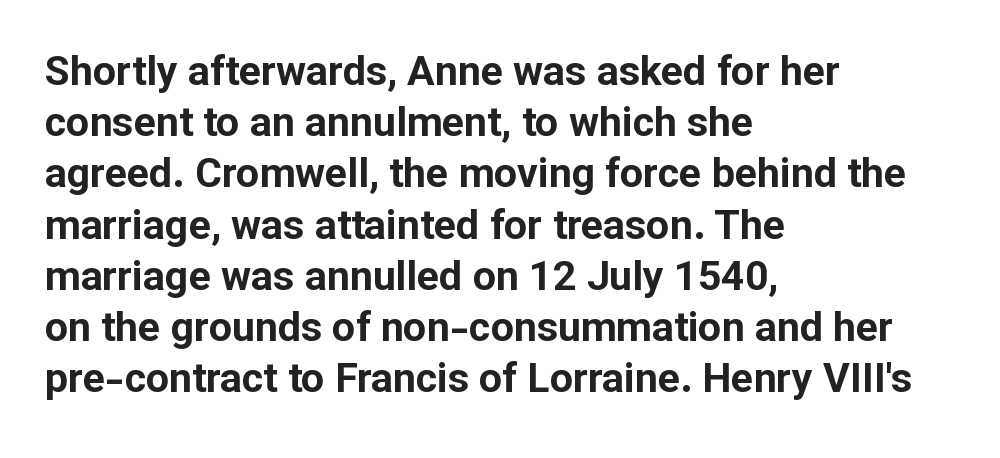
Q: Is the text bold? A: Yes.
Q: Is the text italic (slanted)? A: No, it is upright.
Q: Is the typeface a serif or a sans-serif typeface? A: Sans-serif.
Q: Is the text underlined? A: No.
Q: How is the paragraph aligned? A: Left-aligned.
Q: Is the spacing between letters normal or unusually wide? A: Normal.
Q: Is the spacing between lines tight, normal or loose? A: Normal.
Q: Width (condensed, normal, or wide)? A: Normal.
Q: Stroke contrast? A: Low.
Q: x-height? A: Medium.
Q: Monospaced? A: No.
